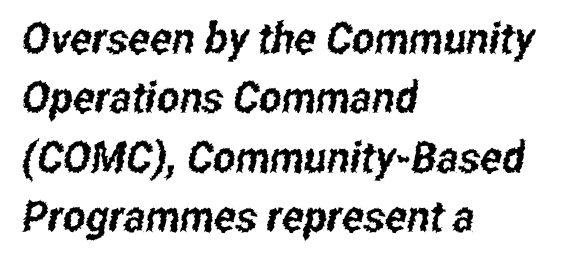
Q: Is the typeface a serif or a sans-serif typeface? A: Sans-serif.
Q: Is the text underlined? A: No.
Q: How is the paragraph aligned? A: Left-aligned.
Q: Is the spacing between letters normal or unusually wide? A: Normal.
Q: Is the spacing between lines tight, normal or loose? A: Normal.
Q: Width (condensed, normal, or wide)? A: Condensed.
Q: Stroke contrast? A: Low.
Q: x-height? A: Medium.
Q: Monospaced? A: No.
